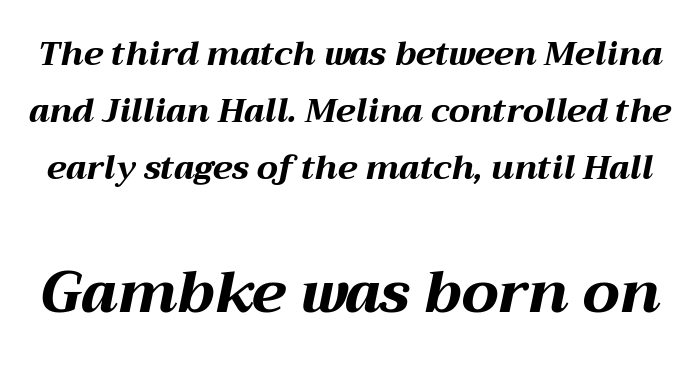
{"italic": "yes", "lean": "right", "slant_degrees": 12, "bold": "yes", "weight": "bold", "width": "wide", "stroke_contrast": "medium", "x_height": "medium", "monospaced": "no", "underline": "no", "line_spacing_ratio": 1.72, "letter_spacing": "normal", "letter_spacing_em": 0.0, "larger_block": "second", "size_ratio": 1.76, "glyph_px": 58}
